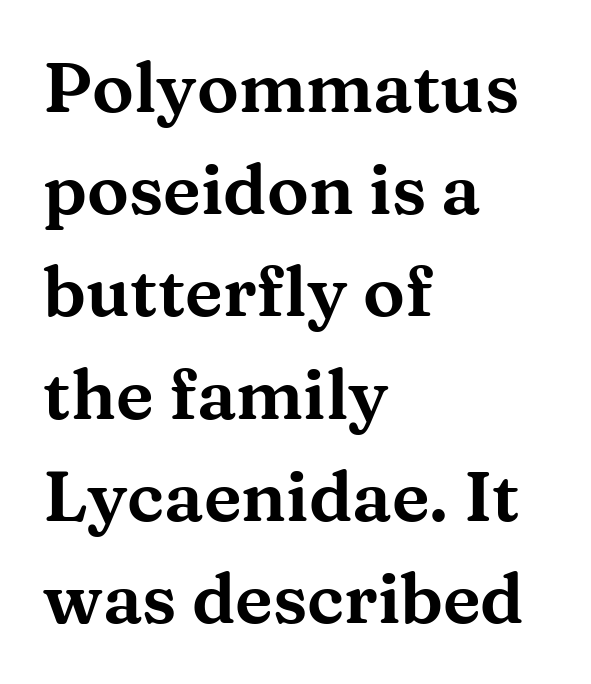
The font family rendered here belongs to the serif group. The ragged edge is on the right, which tells us the setting is flush left. The letters advance in unequal steps, a hallmark of proportional type. This is the regular roman posture of the typeface. The passage shown is not underscored anywhere.
